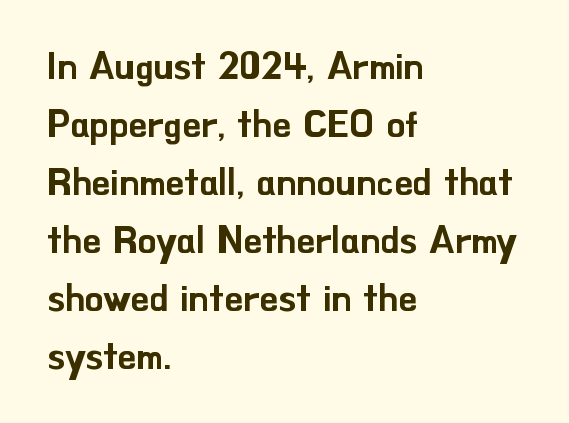
Teacher's note: observe the even left margin — that is flush-left alignment. Between one letter and the next there's only the usual sliver of space. The typography opts for an upright posture over an oblique one. This block has exactly the height ordinary leading produces. The type family on display is of the sans-serif kind. Unmarked baselines from the first word to the last.
